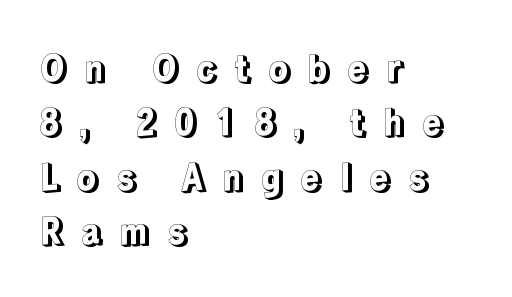
Every row of glyphs begins at an identical x-position on the left. Descenders hang freely into open space. Line spacing here is normal. The face used here is rendered with a markedly widened letterfit. The rendering uses natural spacing where letterforms have individual widths.
